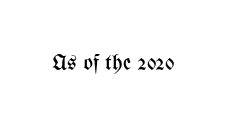
Q: Is the text bold? A: No.
Q: Is the text italic (slanted)? A: No, it is upright.
Q: Is the text underlined? A: No.
Q: Is the spacing between letters normal or unusually wide? A: Normal.
